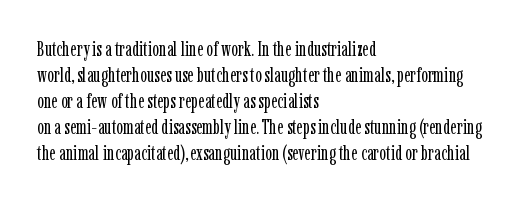
The image shows 20 px text type, upright; set left-aligned, normal line spacing (1.3x), normal letter spacing, not underlined.
